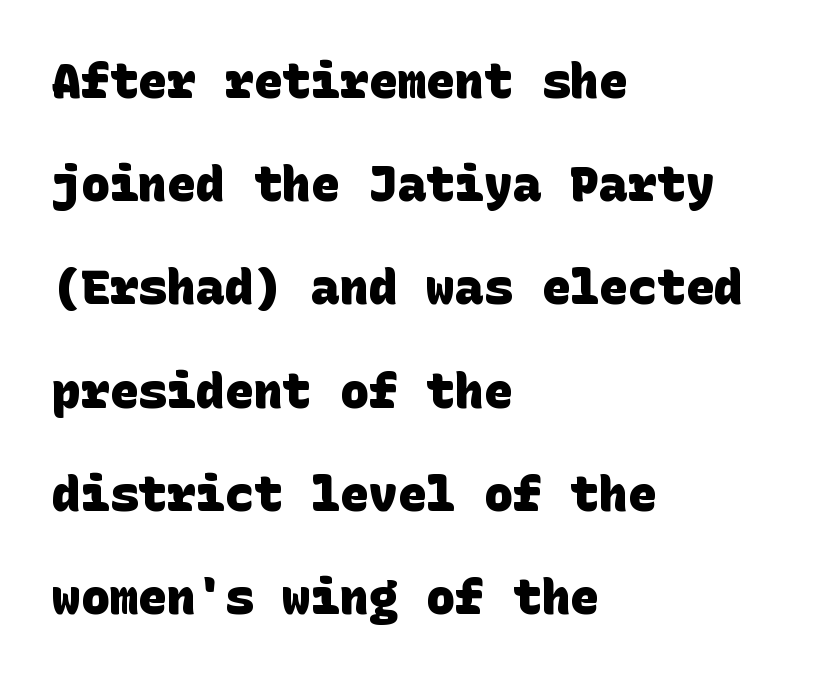
Q: Is the text bold? A: Yes.
Q: Is the typeface a serif or a sans-serif typeface? A: Sans-serif.
Q: Is the text underlined? A: No.
Q: How is the paragraph aligned? A: Left-aligned.
Q: Is the spacing between letters normal or unusually wide? A: Normal.
Q: Is the spacing between lines tight, normal or loose? A: Loose.
Q: Width (condensed, normal, or wide)? A: Normal.
Q: Stroke contrast? A: Low.
Q: x-height? A: Large.
